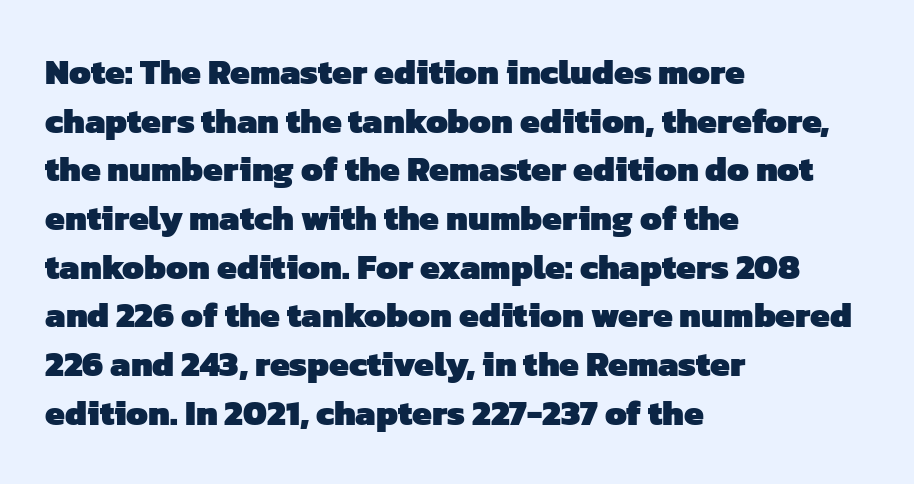
The image shows 35 px heavy sans-serif type; set left-aligned, normal line spacing (1.39x), normal letter spacing, not underlined; low stroke contrast and a medium x-height.
